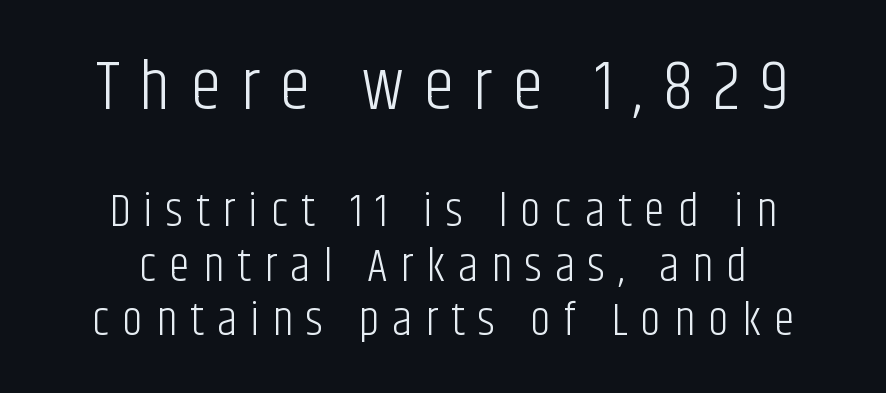
The image shows 70 px light, condensed sans-serif type, upright; set centered, line spacing 1.16x, unusually wide letter spacing (+0.28 em), not underlined; the first (top) block is 1.49x larger; low stroke contrast and a large x-height.
